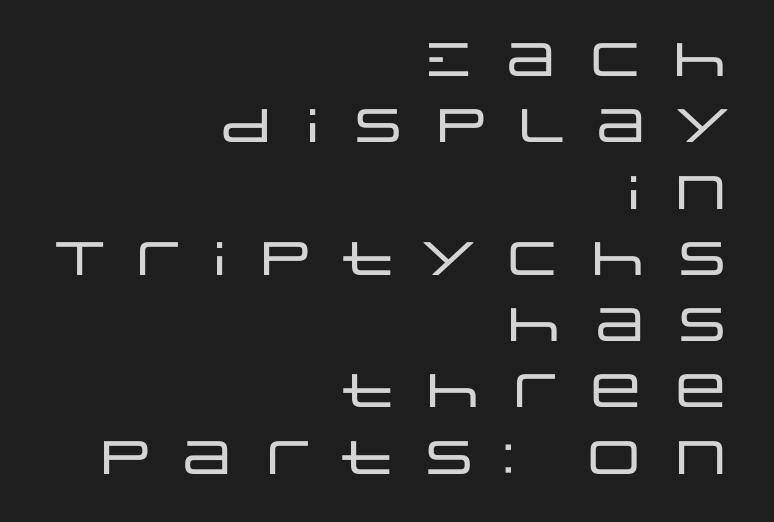
{"serif": "no", "italic": "no", "width": "wide", "stroke_contrast": "low", "x_height": "large", "monospaced": "no", "underline": "no", "align": "right", "line_spacing": "normal", "line_spacing_ratio": 1.41, "letter_spacing": "wide", "letter_spacing_em": 0.31, "glyph_px": 47}
